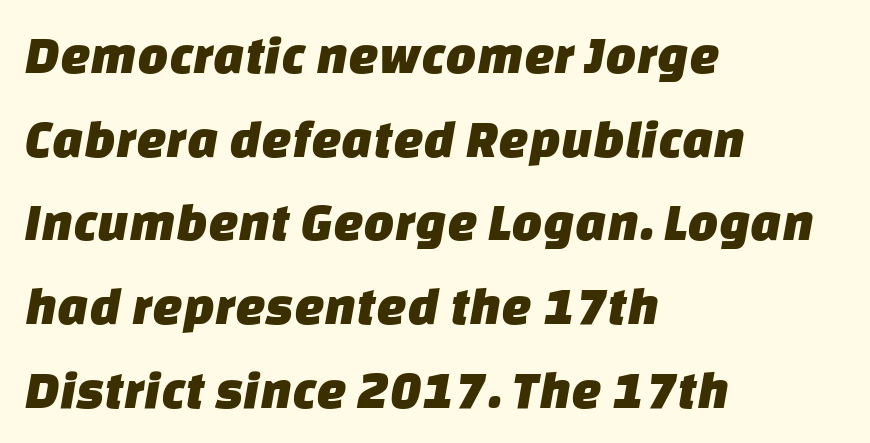
The text block is weighted toward the left margin, trailing off unevenly rightward. Looks like regular typesetting: each glyph gets only the width it needs. Words float on clear page, feet unadorned. Leading matches the norm, producing a regular column.
